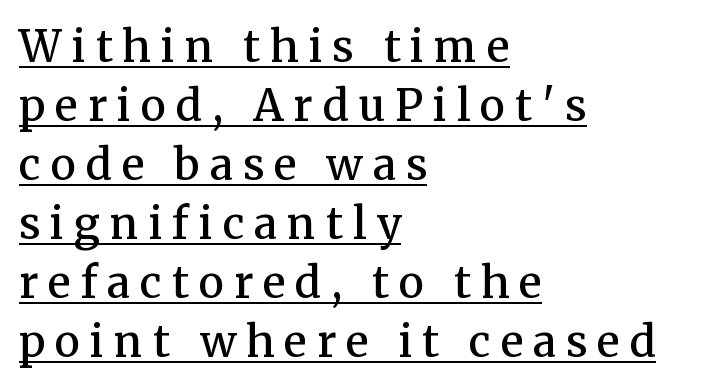
Q: Is the text bold? A: Semi-bold.
Q: Is the text italic (slanted)? A: No, it is upright.
Q: Is the typeface a serif or a sans-serif typeface? A: Serif.
Q: Is the text underlined? A: Yes.
Q: How is the paragraph aligned? A: Left-aligned.
Q: Is the spacing between letters normal or unusually wide? A: Unusually wide.
Q: Is the spacing between lines tight, normal or loose? A: Normal.
Q: Width (condensed, normal, or wide)? A: Normal.
Q: Stroke contrast? A: Medium.
Q: x-height? A: Medium.
Q: Monospaced? A: No.
